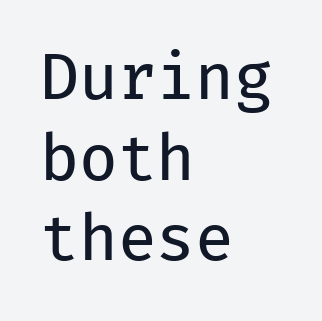
This is the regular roman posture of the typeface. Honestly, there is no underline to notice here at all. A light-to-regular cut is what we see here. The face used here is monospaced, like something from a code editor. What kind of face is this? One without serifs — a sans.
